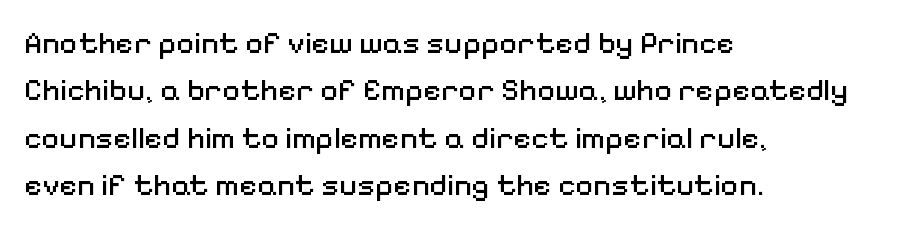
The image shows 31 px regular-weight sans-serif type, upright; set left-aligned, normal line spacing (1.53x), normal letter spacing, not underlined; medium stroke contrast and a medium x-height.
